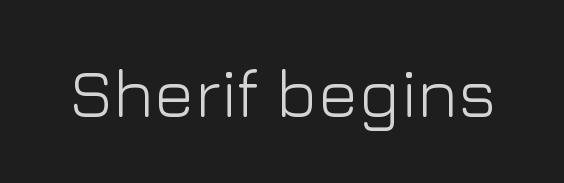
What stands out about the letter spacing? Nothing — it is the standard amount. You could not count columns in this text — the font is proportionally spaced. Stroke thickness stays within the range of a standard reading face or lighter. Unlike italic type, these characters show no tilt at all. This rendering features lettering with no underline. I'd call this a sans setting — the letters go barefoot.
